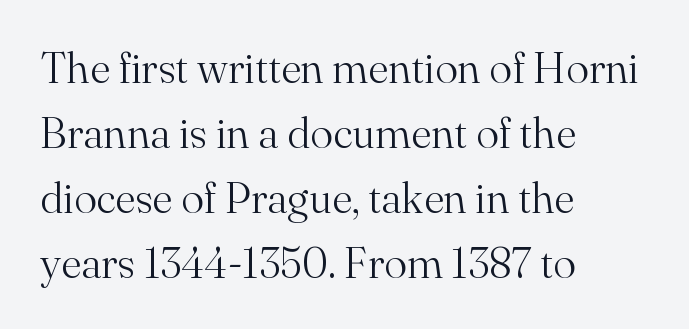
{"serif": "yes", "italic": "no", "bold": "no", "weight": "light", "width": "normal", "stroke_contrast": "medium", "x_height": "small", "monospaced": "no", "underline": "no", "align": "left", "line_spacing": "normal", "line_spacing_ratio": 1.51, "letter_spacing": "normal", "letter_spacing_em": 0.0, "glyph_px": 43}
